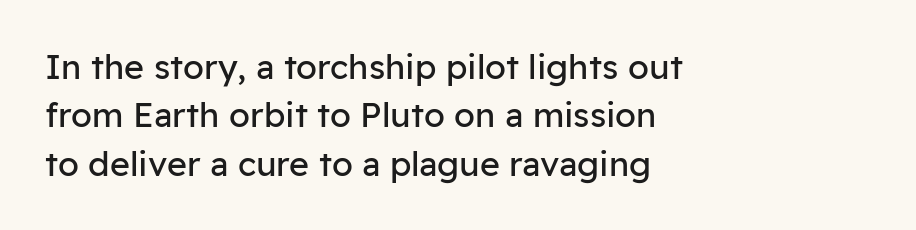
{"serif": "no", "italic": "no", "bold": "no", "weight": "regular", "width": "normal", "stroke_contrast": "low", "x_height": "medium", "monospaced": "no", "underline": "no", "align": "left", "line_spacing": "normal", "line_spacing_ratio": 1.42, "letter_spacing": "normal", "letter_spacing_em": 0.0, "glyph_px": 34}
